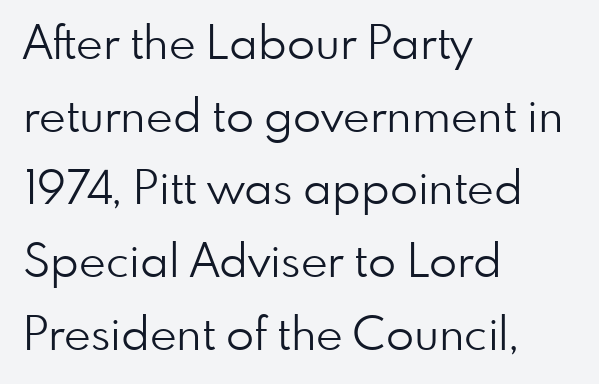
The image shows 46 px light sans-serif type, upright; set left-aligned, normal line spacing (1.58x), normal letter spacing, not underlined; low stroke contrast and a small x-height.
